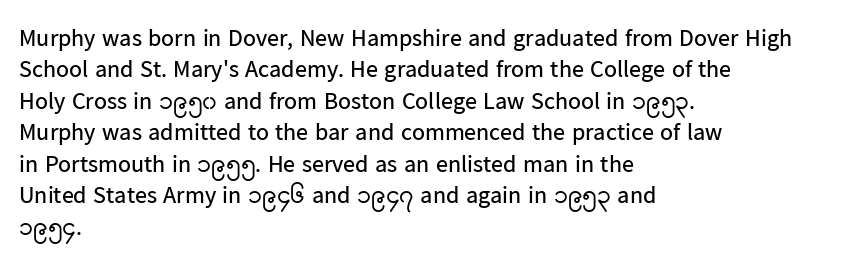
{"italic": "no", "bold": "no", "underline": "no", "align": "left", "line_spacing": "normal", "line_spacing_ratio": 1.31, "letter_spacing": "normal", "letter_spacing_em": 0.0, "glyph_px": 24}
